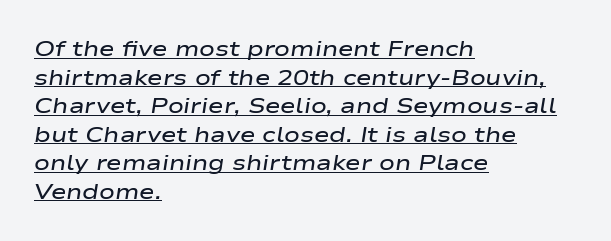
Q: Is the text bold? A: Semi-bold.
Q: Is the text italic (slanted)? A: Yes, it leans right by about 9 degrees.
Q: Is the text underlined? A: Yes.
Q: How is the paragraph aligned? A: Left-aligned.
Q: Is the spacing between letters normal or unusually wide? A: Normal.
Q: Is the spacing between lines tight, normal or loose? A: Normal.
